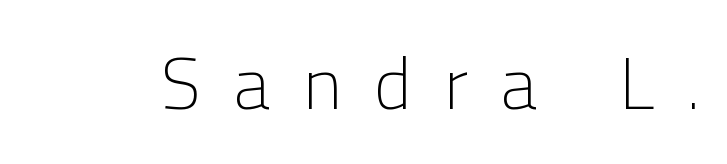
The font family rendered here belongs to the sans-serif group. Caption: face not bold, strokes unweighted. Vertical strokes here are truly vertical. The face used here is rendered with a markedly widened letterfit. The space beneath each line is pristine and unruled.
